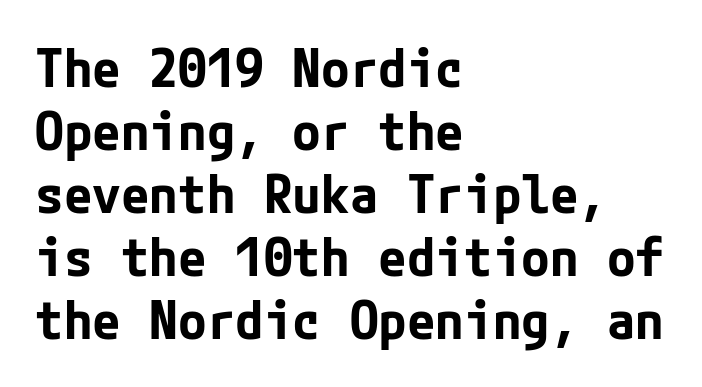
{"serif": "no", "italic": "no", "bold": "yes", "weight": "bold", "width": "normal", "stroke_contrast": "low", "x_height": "medium", "underline": "no", "align": "left", "line_spacing_ratio": 1.21, "letter_spacing": "normal", "letter_spacing_em": 0.0, "glyph_px": 52}
